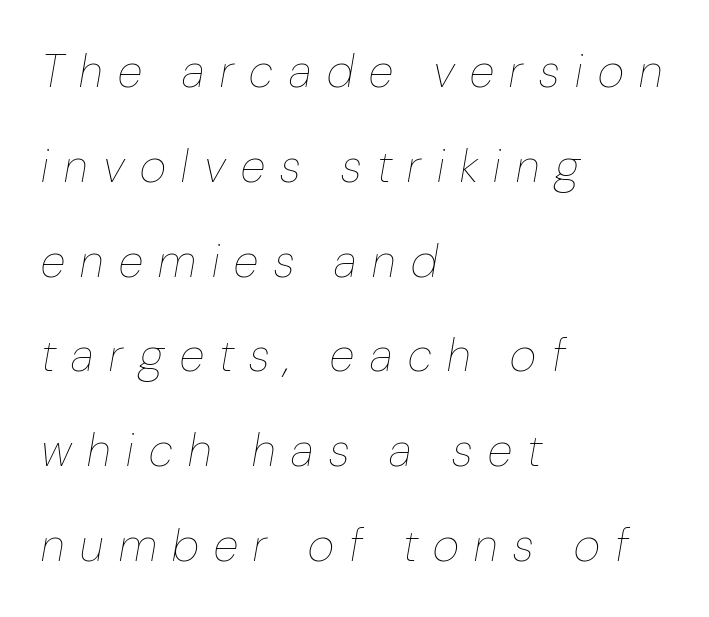
Q: Is the text bold? A: No.
Q: Is the text italic (slanted)? A: Yes, it leans right by about 10 degrees.
Q: Is the text underlined? A: No.
Q: How is the paragraph aligned? A: Left-aligned.
Q: Is the spacing between letters normal or unusually wide? A: Unusually wide.
Q: Is the spacing between lines tight, normal or loose? A: Loose.
Q: Width (condensed, normal, or wide)? A: Condensed.
Q: Stroke contrast? A: Low.
Q: x-height? A: Medium.
Q: Monospaced? A: No.
